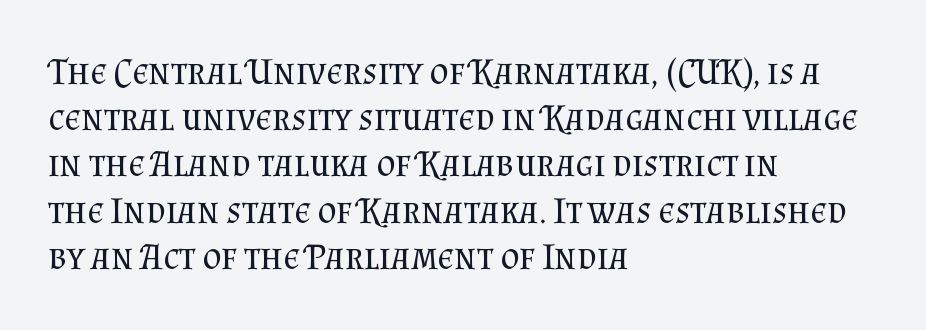
Q: Is the text bold? A: No.
Q: Is the text italic (slanted)? A: No, it is upright.
Q: Is the typeface a serif or a sans-serif typeface? A: Serif.
Q: Is the text underlined? A: No.
Q: How is the paragraph aligned? A: Left-aligned.
Q: Is the spacing between letters normal or unusually wide? A: Normal.
Q: Is the spacing between lines tight, normal or loose? A: Normal.
Q: Width (condensed, normal, or wide)? A: Normal.
Q: Stroke contrast? A: Medium.
Q: x-height? A: Small.
Q: Monospaced? A: No.
